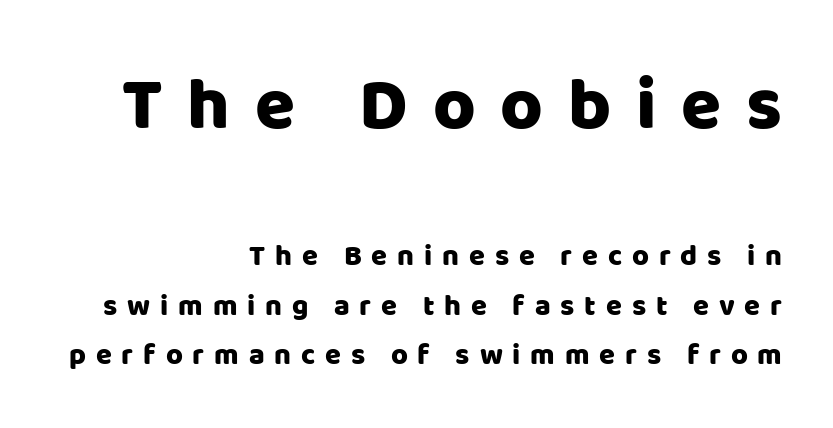
{"serif": "no", "italic": "no", "width": "normal", "stroke_contrast": "low", "x_height": "large", "monospaced": "no", "underline": "no", "align": "right", "line_spacing_ratio": 1.71, "letter_spacing": "wide", "letter_spacing_em": 0.34, "larger_block": "first", "size_ratio": 2.52, "glyph_px": 73}
